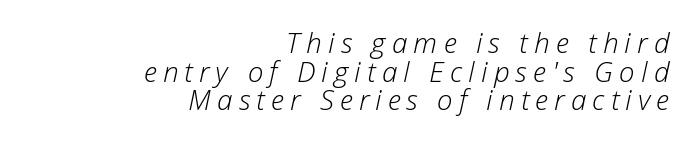
The image shows 28 px light type, italic (leaning right); set right-aligned, tight line spacing (1.02x), unusually wide letter spacing (+0.22 em), not underlined; low stroke contrast and a medium x-height.
